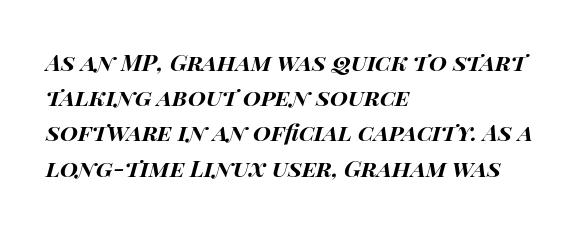
Q: Is the text bold? A: Yes.
Q: Is the text italic (slanted)? A: Yes, it leans right by about 14 degrees.
Q: Is the text underlined? A: No.
Q: How is the paragraph aligned? A: Left-aligned.
Q: Is the spacing between letters normal or unusually wide? A: Normal.
Q: Is the spacing between lines tight, normal or loose? A: Normal.
